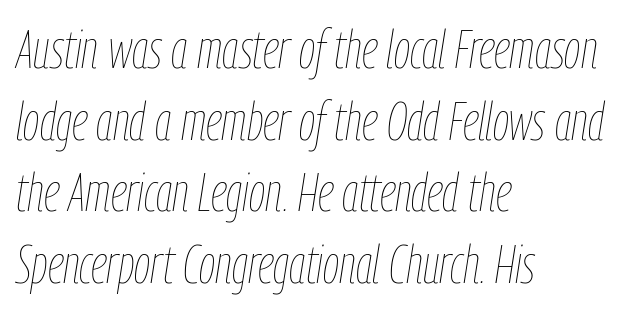
Inter-character spacing is left at the font's built-in metrics. Horizontally, the lines are justified to the leading edge only. Spacing verdict: proportional, widths tailored to each character. What's the leading like? Ordinary, nothing unusual.
